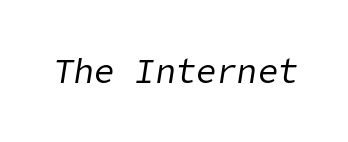
Q: Is the text bold? A: No.
Q: Is the text italic (slanted)? A: Yes, it leans right by about 9 degrees.
Q: Is the text underlined? A: No.
Q: Is the spacing between letters normal or unusually wide? A: Normal.
Q: Width (condensed, normal, or wide)? A: Normal.
Q: Stroke contrast? A: Low.
Q: x-height? A: Medium.
